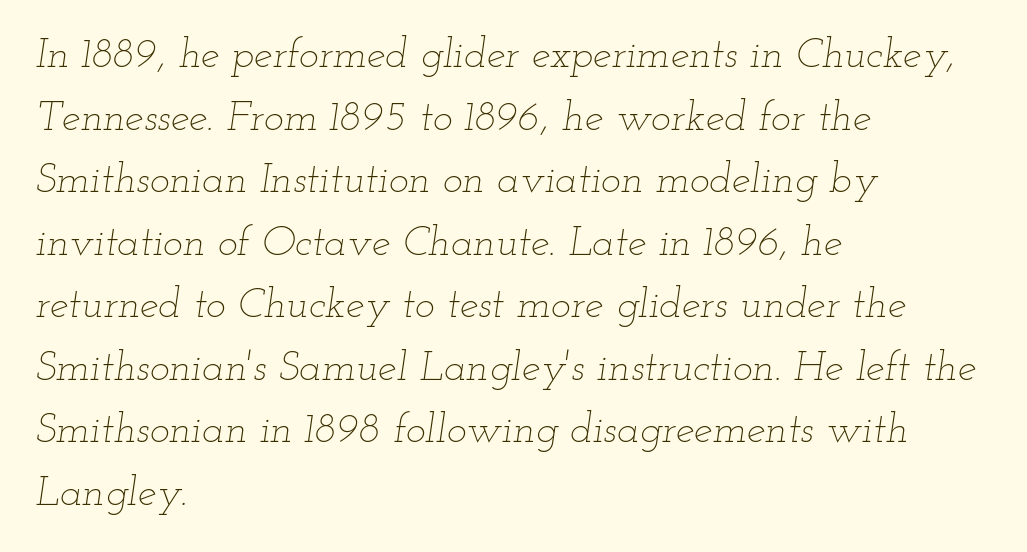
Q: Is the text bold? A: No.
Q: Is the text italic (slanted)? A: Yes, it leans right by about 12 degrees.
Q: Is the text underlined? A: No.
Q: How is the paragraph aligned? A: Left-aligned.
Q: Is the spacing between letters normal or unusually wide? A: Normal.
Q: Is the spacing between lines tight, normal or loose? A: Normal.
Q: Width (condensed, normal, or wide)? A: Wide.
Q: Stroke contrast? A: Low.
Q: x-height? A: Small.
Q: Monospaced? A: No.
